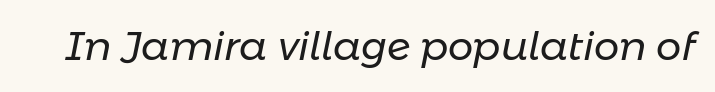
Q: Is the text bold? A: No.
Q: Is the text italic (slanted)? A: Yes, it leans right by about 11 degrees.
Q: Is the text underlined? A: No.
Q: Is the spacing between letters normal or unusually wide? A: Normal.
Q: Width (condensed, normal, or wide)? A: Normal.
Q: Stroke contrast? A: Low.
Q: x-height? A: Medium.
Q: Monospaced? A: No.
